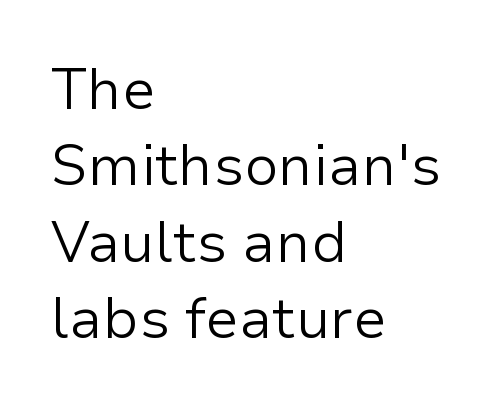
Standard letterfit; no display-style spreading of the glyphs. Every character sits straight up, as roman type does. Normally led — the rows are evenly, conventionally spaced. The text was rendered using a sans face with plain stroke endings.
